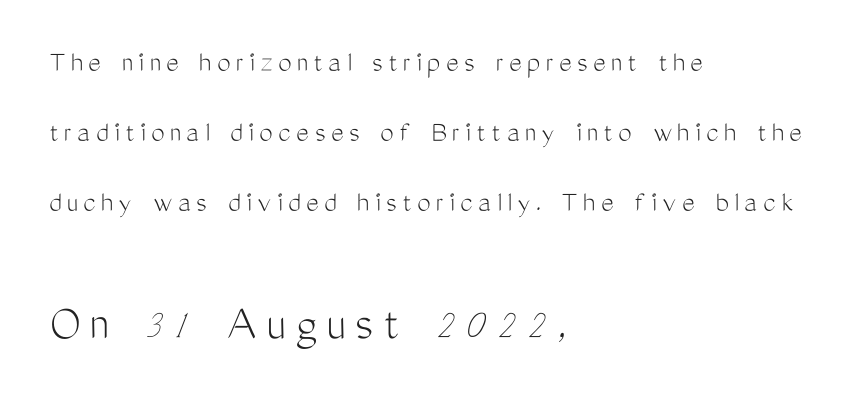
Q: Is the text bold? A: No.
Q: Is the text italic (slanted)? A: No, it is upright.
Q: Is the typeface a serif or a sans-serif typeface? A: Sans-serif.
Q: Is the text underlined? A: No.
Q: How is the paragraph aligned? A: Left-aligned.
Q: Is the spacing between lines tight, normal or loose? A: Loose.
Q: Which block of text is set in a larger size, the first (top) or the second (bottom)? A: The second (bottom) one.
Q: Width (condensed, normal, or wide)? A: Condensed.
Q: Stroke contrast? A: Medium.
Q: x-height? A: Medium.
Q: Monospaced? A: No.
